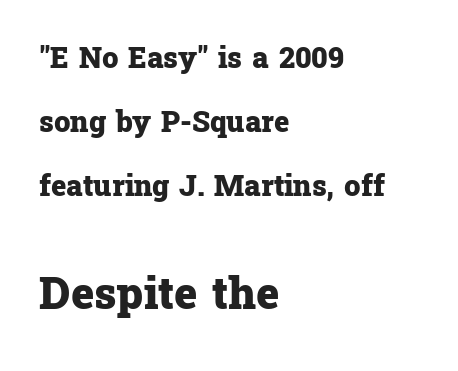
The image shows 44 px heavy serif type, upright; set left-aligned, loose line spacing (2.21x), normal letter spacing, not underlined; the second (bottom) block is 1.52x larger; low stroke contrast and a medium x-height.
